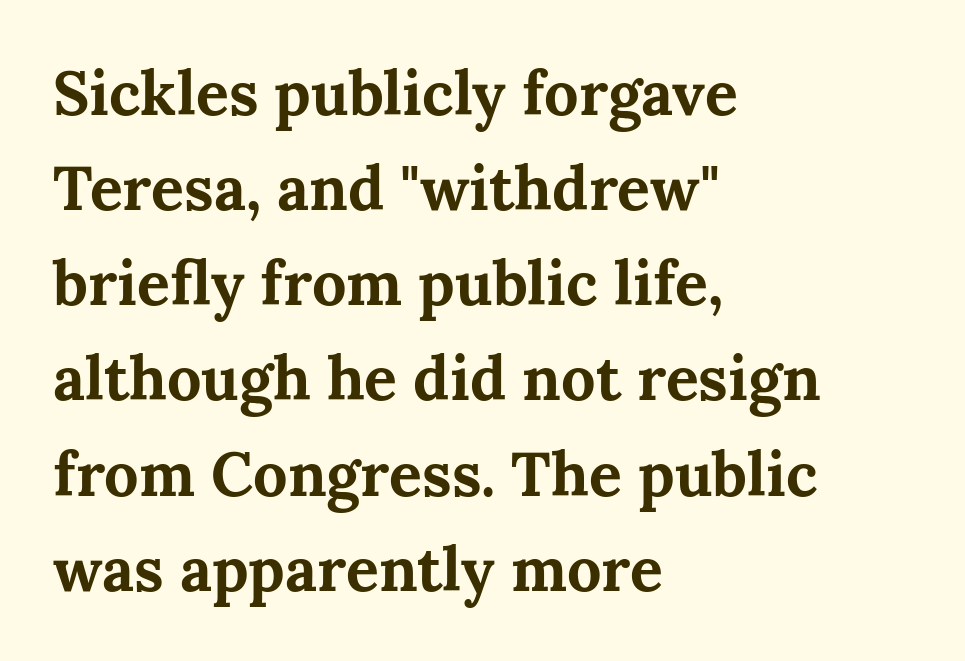
{"serif": "yes", "italic": "no", "bold": "yes", "weight": "bold", "width": "normal", "stroke_contrast": "medium", "x_height": "medium", "monospaced": "no", "underline": "no", "align": "left", "line_spacing": "normal", "line_spacing_ratio": 1.56, "letter_spacing": "normal", "letter_spacing_em": 0.0, "glyph_px": 61}
